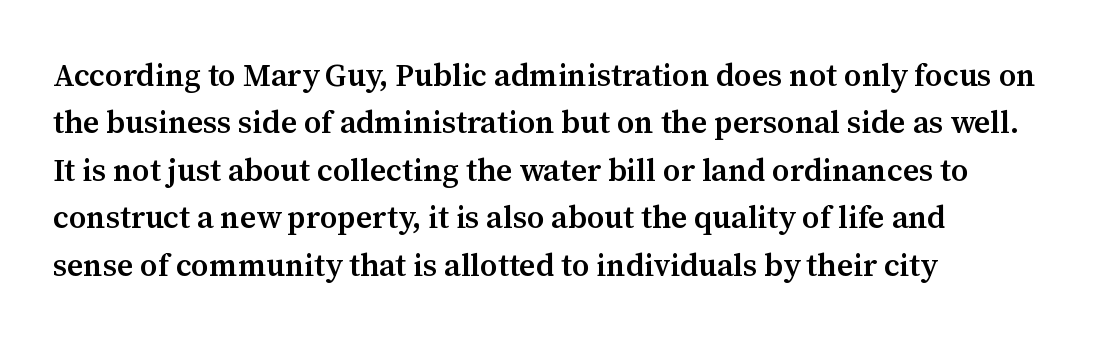
Q: Is the text bold? A: Semi-bold.
Q: Is the text italic (slanted)? A: No, it is upright.
Q: Is the typeface a serif or a sans-serif typeface? A: Serif.
Q: Is the text underlined? A: No.
Q: How is the paragraph aligned? A: Left-aligned.
Q: Is the spacing between letters normal or unusually wide? A: Normal.
Q: Is the spacing between lines tight, normal or loose? A: Normal.
Q: Width (condensed, normal, or wide)? A: Normal.
Q: Stroke contrast? A: Medium.
Q: x-height? A: Medium.
Q: Monospaced? A: No.
